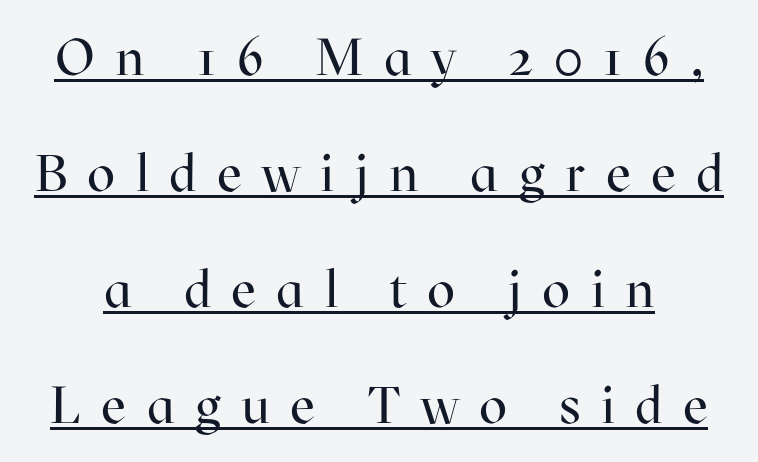
Q: Is the text bold? A: No.
Q: Is the text italic (slanted)? A: No, it is upright.
Q: Is the typeface a serif or a sans-serif typeface? A: Serif.
Q: Is the text underlined? A: Yes.
Q: Is the spacing between letters normal or unusually wide? A: Unusually wide.
Q: Is the spacing between lines tight, normal or loose? A: Loose.
Q: Width (condensed, normal, or wide)? A: Normal.
Q: Stroke contrast? A: High.
Q: x-height? A: Medium.
Q: Monospaced? A: No.
